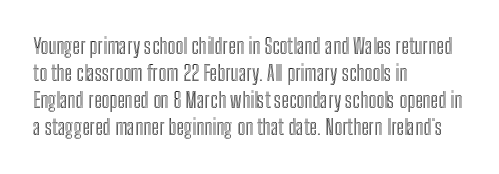
The letters stand straight up with perfectly vertical stems. Tracking here is standard; glyphs follow each other at the usual distance. Whoever set this chose a conventional vertical rhythm. The paragraph has a hard left edge and a soft right edge. Has an underline been added? It has not.
